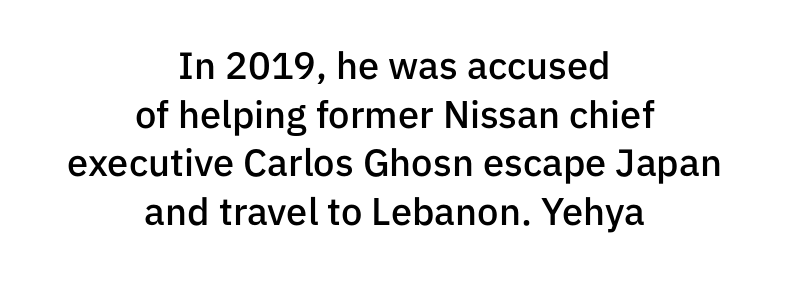
{"serif": "no", "italic": "no", "bold": "semi", "weight": "semibold", "width": "normal", "stroke_contrast": "low", "x_height": "medium", "monospaced": "no", "underline": "no", "align": "center", "line_spacing": "normal", "line_spacing_ratio": 1.28, "letter_spacing": "normal", "letter_spacing_em": 0.0, "glyph_px": 38}
